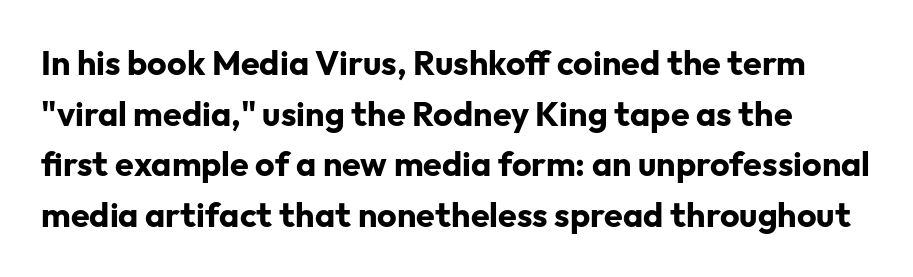
The image shows 34 px bold sans-serif type, upright; set normal line spacing (1.49x), normal letter spacing, not underlined; low stroke contrast and a medium x-height.
